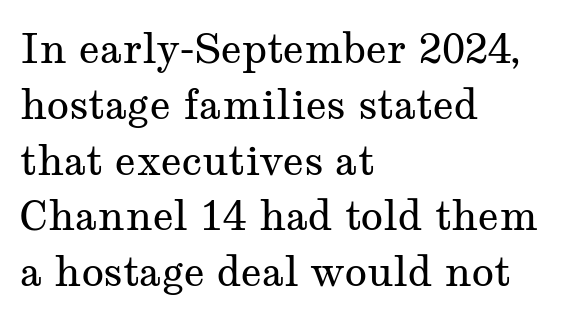
The image shows 41 px regular-weight, wide serif type, upright; set left-aligned, normal line spacing (1.36x), normal letter spacing, not underlined; medium stroke contrast and a medium x-height.
